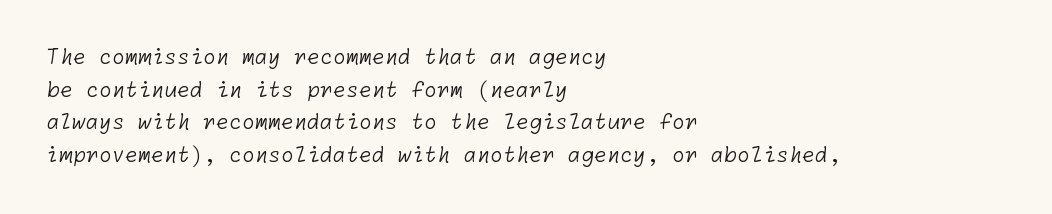
Q: Is the text bold? A: No.
Q: Is the text underlined? A: No.
Q: How is the paragraph aligned? A: Left-aligned.
Q: Is the spacing between letters normal or unusually wide? A: Normal.
Q: Is the spacing between lines tight, normal or loose? A: Normal.
